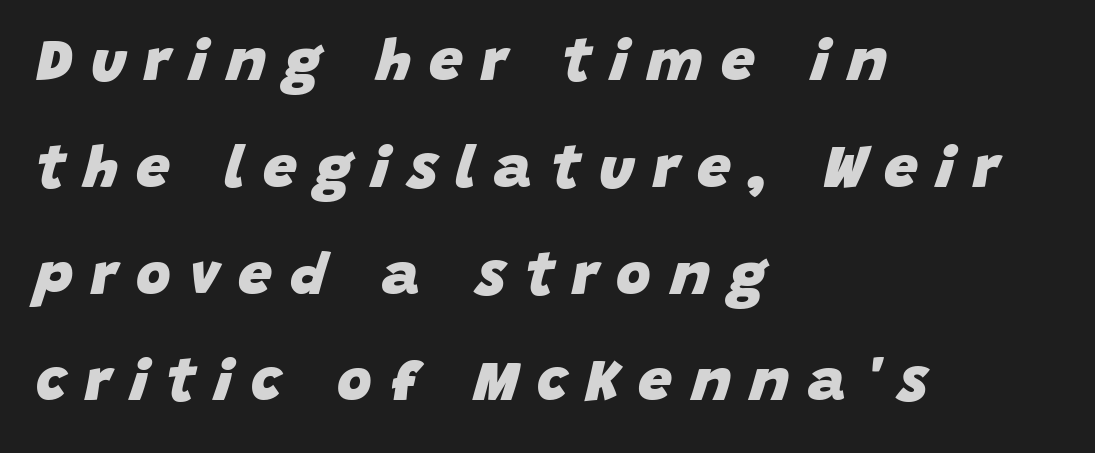
Underline: absent. There's an unmistakable incline to the writing here. Each letter keeps its own natural width here, so spacing adapts to shape. Plenty of ink on the page — the face is bold.
